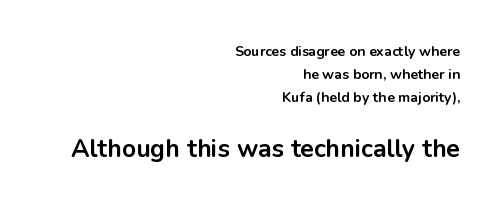
The face used here has the dense, thick strokes of a bold. Short note: letters normally spaced. The specimen reads as upright at a glance. Which of the two is more prominent by size? The second, at the bottom.
